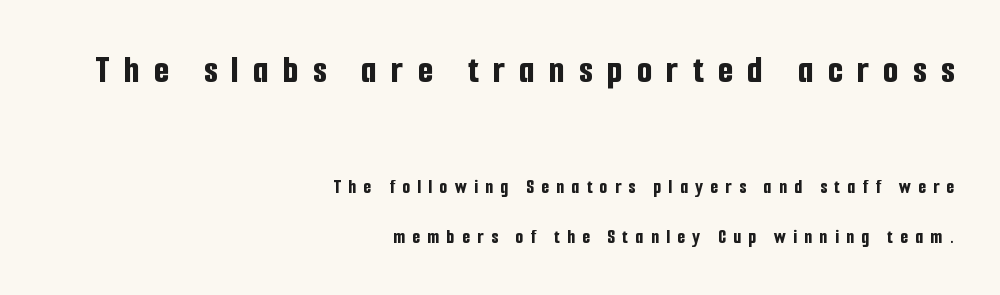
The image shows 39 px bold, condensed sans-serif type, upright; set right-aligned, loose line spacing (2.5x), unusually wide letter spacing (+0.37 em), not underlined; the first (top) block is 1.95x larger; low stroke contrast and a medium x-height.
